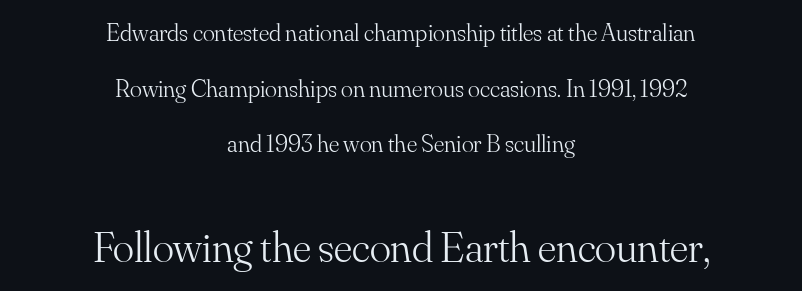
The image shows 44 px light serif type, upright; set centered, loose line spacing (2.23x), normal letter spacing, not underlined; the second (bottom) block is 1.76x larger; medium stroke contrast and a small x-height.
